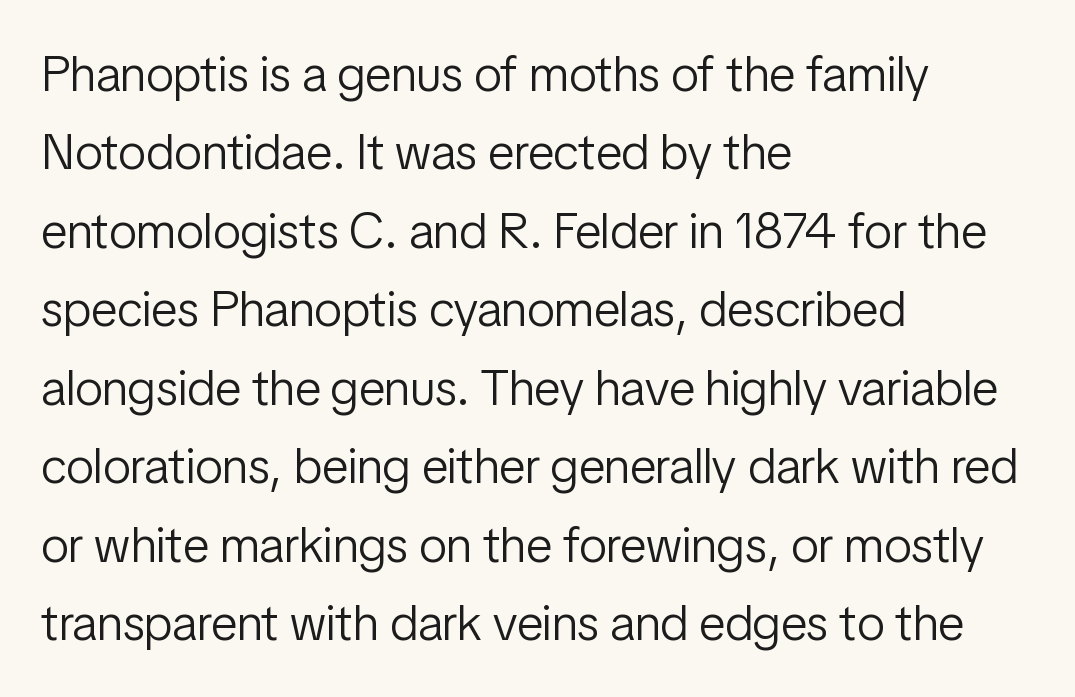
The letters advance in unequal steps, a hallmark of proportional type. Each row of text sits above clean, open space. Heaviness? Minimal to ordinary, like unemphasized prose. A typesetter would mark this as roman, not italic. The ragged edge is on the right, which tells us the setting is flush left.
